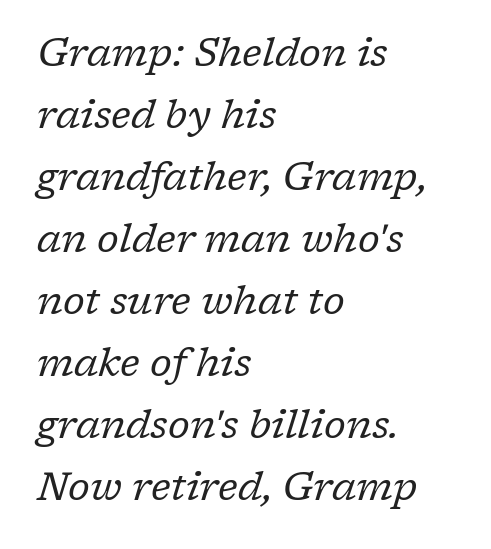
These lines were composed using italics. A student would call this left alignment; a typographer would say flush left, rag right. Rule under the text: the space is simply empty. Letter spacing: default. Little horizontal feet cap the strokes, marking this as serif type. A typesetter would call this proportional, since set widths differ per character.
